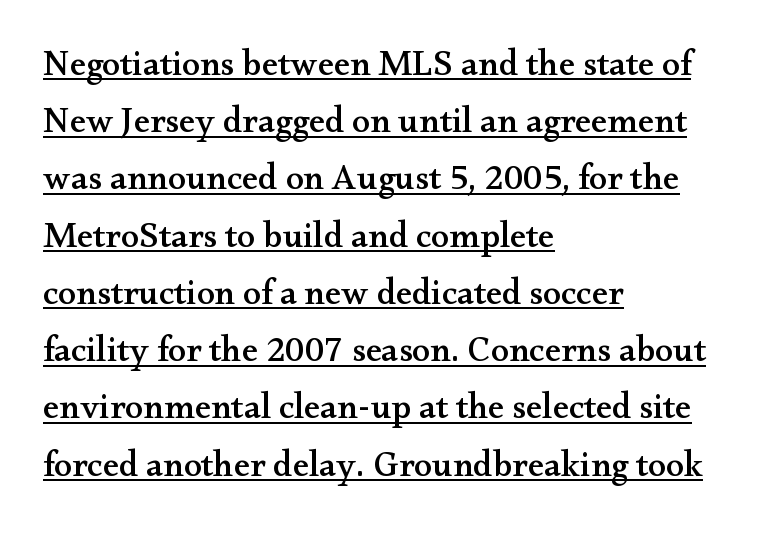
Q: Is the text italic (slanted)? A: No, it is upright.
Q: Is the typeface a serif or a sans-serif typeface? A: Serif.
Q: Is the text underlined? A: Yes.
Q: How is the paragraph aligned? A: Left-aligned.
Q: Is the spacing between letters normal or unusually wide? A: Normal.
Q: Is the spacing between lines tight, normal or loose? A: Normal.
Q: Width (condensed, normal, or wide)? A: Wide.
Q: Stroke contrast? A: Medium.
Q: x-height? A: Small.
Q: Monospaced? A: No.
